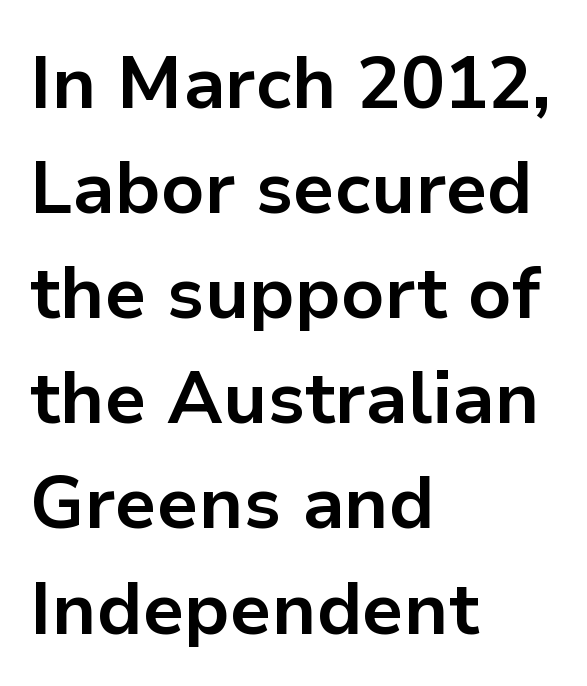
The image shows 73 px bold sans-serif type, upright; set left-aligned, normal line spacing (1.44x), normal letter spacing, not underlined; low stroke contrast and a medium x-height.
